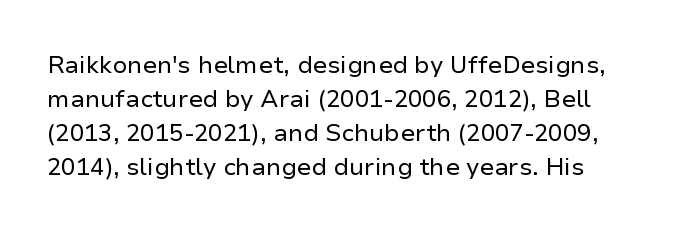
Words float on clear page, feet unadorned. This reads as an unemphasized weight, regular at the heaviest. Successive baselines arrive at the customary interval. Tall strokes in this sample are plumb rather than angled. What stands out about the letter spacing? Nothing — it is the standard amount.
